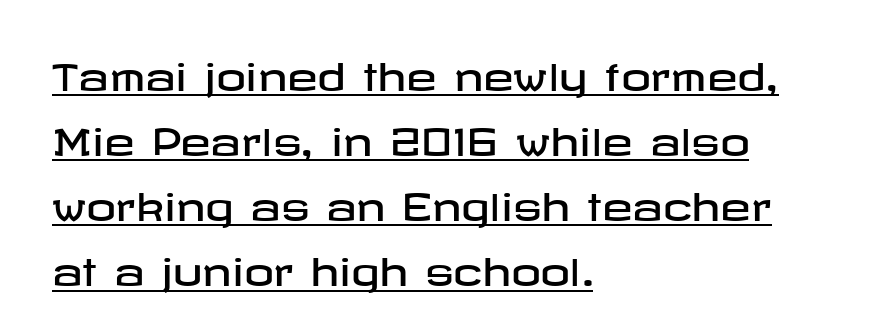
Q: Is the text italic (slanted)? A: No, it is upright.
Q: Is the typeface a serif or a sans-serif typeface? A: Sans-serif.
Q: Is the text underlined? A: Yes.
Q: How is the paragraph aligned? A: Left-aligned.
Q: Is the spacing between letters normal or unusually wide? A: Normal.
Q: Width (condensed, normal, or wide)? A: Wide.
Q: Stroke contrast? A: Low.
Q: x-height? A: Medium.
